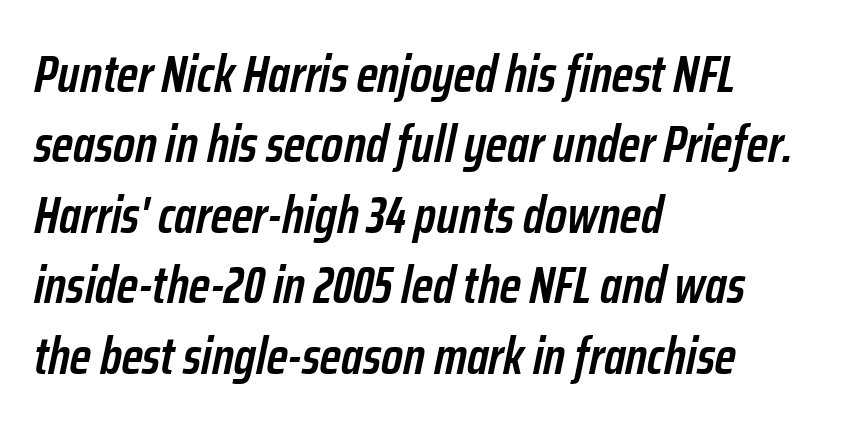
Q: Is the text bold? A: Semi-bold.
Q: Is the text italic (slanted)? A: Yes, it leans right by about 12 degrees.
Q: Is the text underlined? A: No.
Q: How is the paragraph aligned? A: Left-aligned.
Q: Is the spacing between letters normal or unusually wide? A: Normal.
Q: Is the spacing between lines tight, normal or loose? A: Normal.
Q: Width (condensed, normal, or wide)? A: Condensed.
Q: Stroke contrast? A: Low.
Q: x-height? A: Medium.
Q: Monospaced? A: No.
